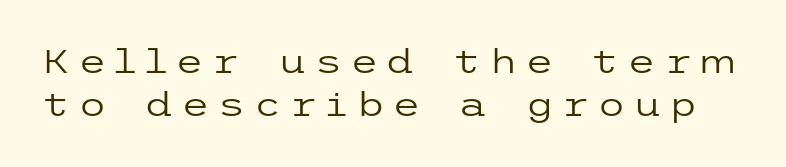
{"serif": "no", "italic": "no", "bold": "no", "weight": "regular", "width": "wide", "stroke_contrast": "low", "x_height": "medium", "underline": "no", "line_spacing": "normal", "line_spacing_ratio": 1.31, "letter_spacing": "wide", "letter_spacing_em": 0.22, "glyph_px": 33}
